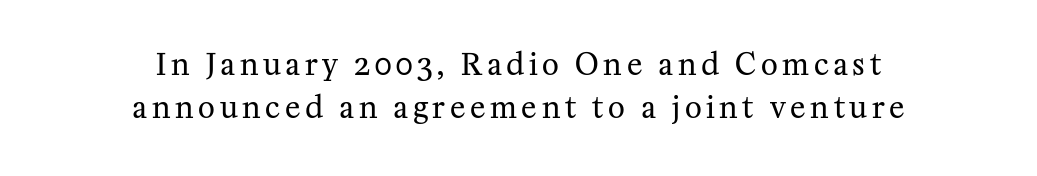
Q: Is the text bold? A: No.
Q: Is the text italic (slanted)? A: No, it is upright.
Q: Is the typeface a serif or a sans-serif typeface? A: Serif.
Q: Is the text underlined? A: No.
Q: How is the paragraph aligned? A: Centered.
Q: Is the spacing between lines tight, normal or loose? A: Normal.
Q: Width (condensed, normal, or wide)? A: Normal.
Q: Stroke contrast? A: Medium.
Q: x-height? A: Medium.
Q: Monospaced? A: No.
